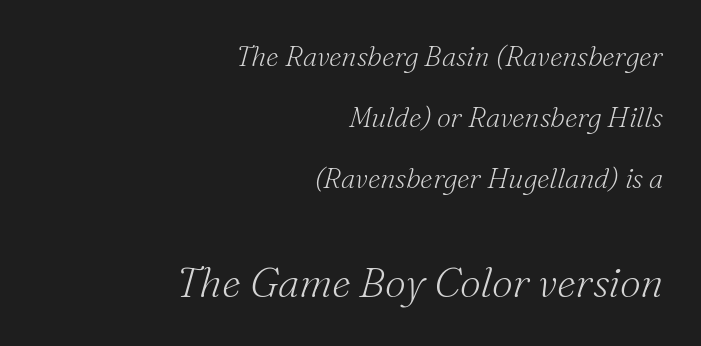
{"serif": "yes", "italic": "yes", "lean": "right", "slant_degrees": 16, "bold": "no", "weight": "light", "width": "normal", "stroke_contrast": "medium", "x_height": "small", "monospaced": "no", "underline": "no", "align": "right", "line_spacing": "loose", "line_spacing_ratio": 2.18, "letter_spacing": "normal", "letter_spacing_em": 0.0, "larger_block": "second", "size_ratio": 1.5, "glyph_px": 42}
